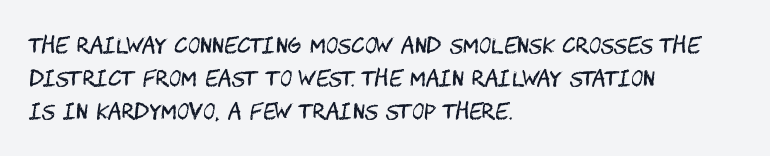
{"italic": "no", "bold": "no", "underline": "no", "align": "left", "line_spacing": "normal", "line_spacing_ratio": 1.58, "letter_spacing": "normal", "letter_spacing_em": 0.0, "glyph_px": 21}
